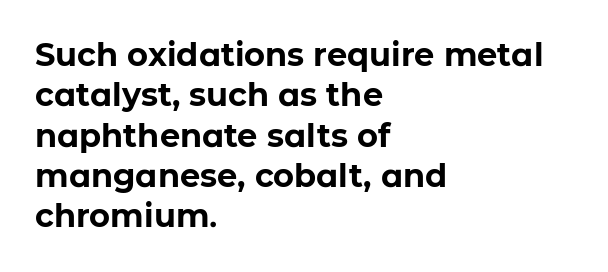
{"serif": "no", "italic": "no", "bold": "yes", "weight": "bold", "width": "normal", "stroke_contrast": "low", "x_height": "medium", "monospaced": "no", "underline": "no", "align": "left", "line_spacing": "normal", "line_spacing_ratio": 1.26, "letter_spacing": "normal", "letter_spacing_em": 0.0, "glyph_px": 32}
